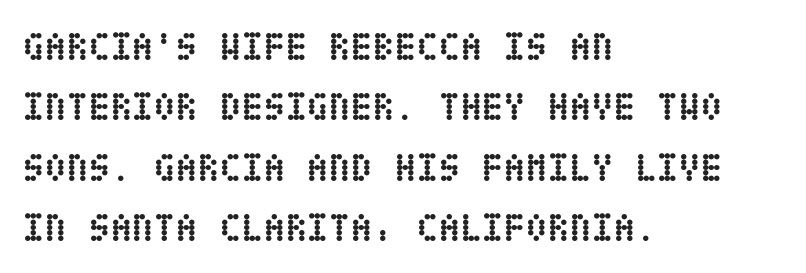
The image shows 40 px semibold, condensed type, upright; set left-aligned, normal line spacing (1.51x), normal letter spacing, not underlined; low stroke contrast and a large x-height.
